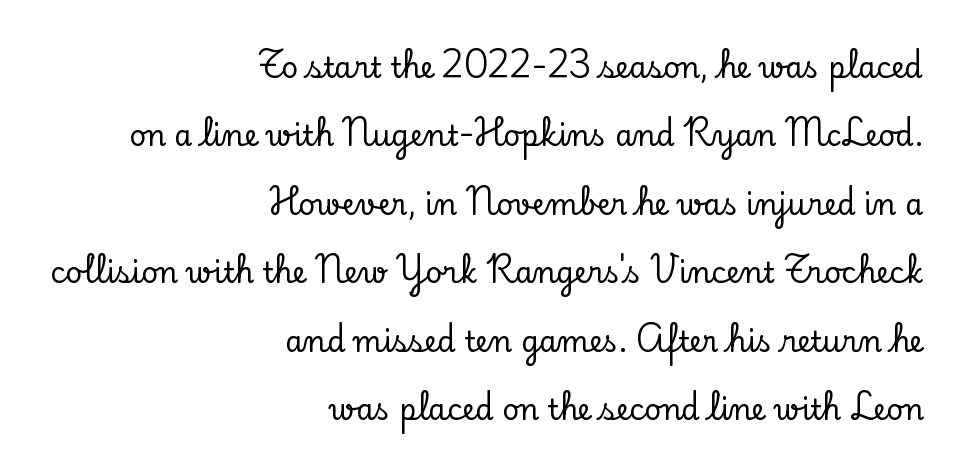
{"serif": "yes", "italic": "no", "width": "normal", "stroke_contrast": "low", "x_height": "small", "monospaced": "no", "underline": "no", "align": "right", "line_spacing": "loose", "line_spacing_ratio": 2.36, "letter_spacing": "normal", "letter_spacing_em": 0.0, "glyph_px": 29}
